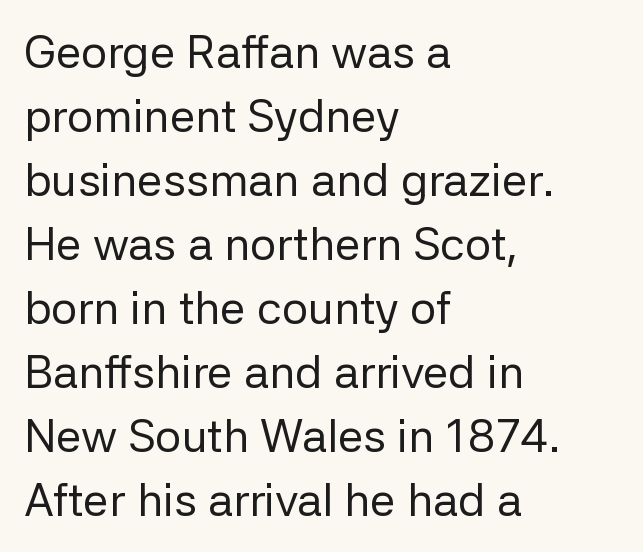
Q: Is the text bold? A: No.
Q: Is the text italic (slanted)? A: No, it is upright.
Q: Is the typeface a serif or a sans-serif typeface? A: Sans-serif.
Q: Is the text underlined? A: No.
Q: How is the paragraph aligned? A: Left-aligned.
Q: Is the spacing between letters normal or unusually wide? A: Normal.
Q: Is the spacing between lines tight, normal or loose? A: Normal.
Q: Width (condensed, normal, or wide)? A: Normal.
Q: Stroke contrast? A: Low.
Q: x-height? A: Medium.
Q: Monospaced? A: No.
